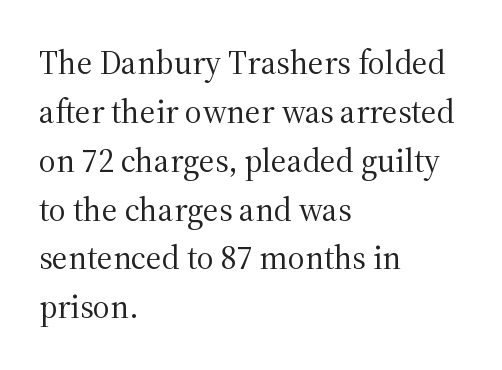
{"serif": "yes", "italic": "no", "bold": "no", "weight": "regular", "width": "normal", "stroke_contrast": "medium", "x_height": "medium", "monospaced": "no", "underline": "no", "align": "left", "line_spacing": "normal", "line_spacing_ratio": 1.48, "letter_spacing": "normal", "letter_spacing_em": 0.0, "glyph_px": 33}
